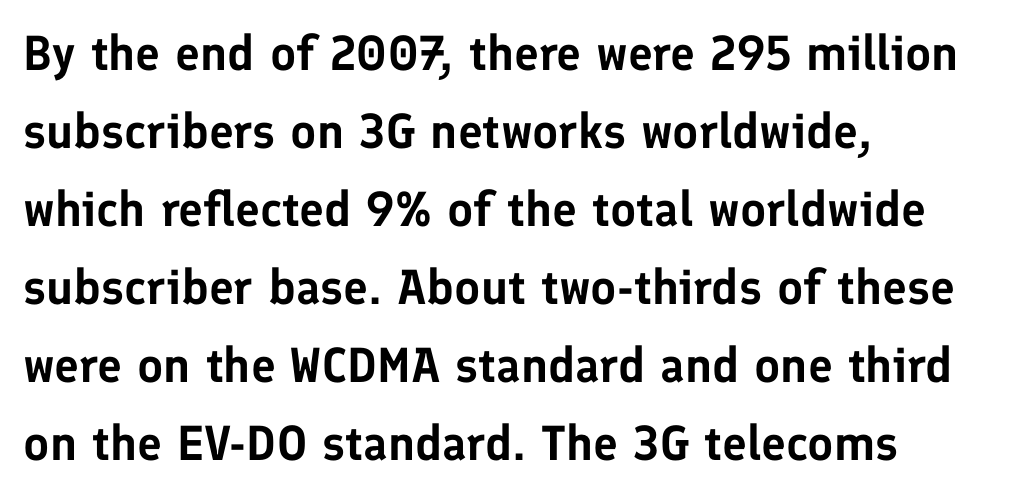
This is sans-serif lettering, the kind often seen on screens and signage. Nobody drew a line under any word here. Rendered with straight, roman letterforms. Each word holds together tightly as a unit, with standard inter-letter gaps. You could not count columns in this text — the font is proportionally spaced.
